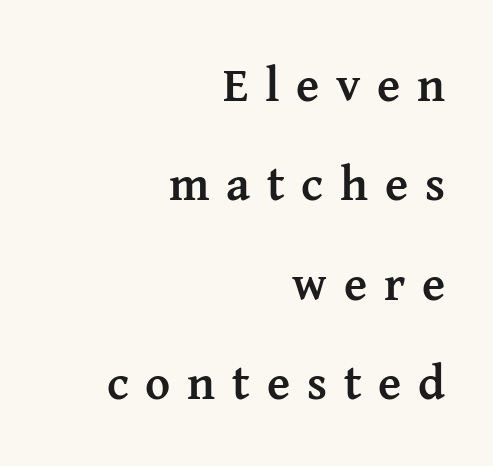
Q: Is the text bold? A: Yes.
Q: Is the text italic (slanted)? A: No, it is upright.
Q: Is the typeface a serif or a sans-serif typeface? A: Serif.
Q: Is the text underlined? A: No.
Q: How is the paragraph aligned? A: Right-aligned.
Q: Is the spacing between letters normal or unusually wide? A: Unusually wide.
Q: Is the spacing between lines tight, normal or loose? A: Loose.
Q: Width (condensed, normal, or wide)? A: Normal.
Q: Stroke contrast? A: Medium.
Q: x-height? A: Medium.
Q: Monospaced? A: No.
